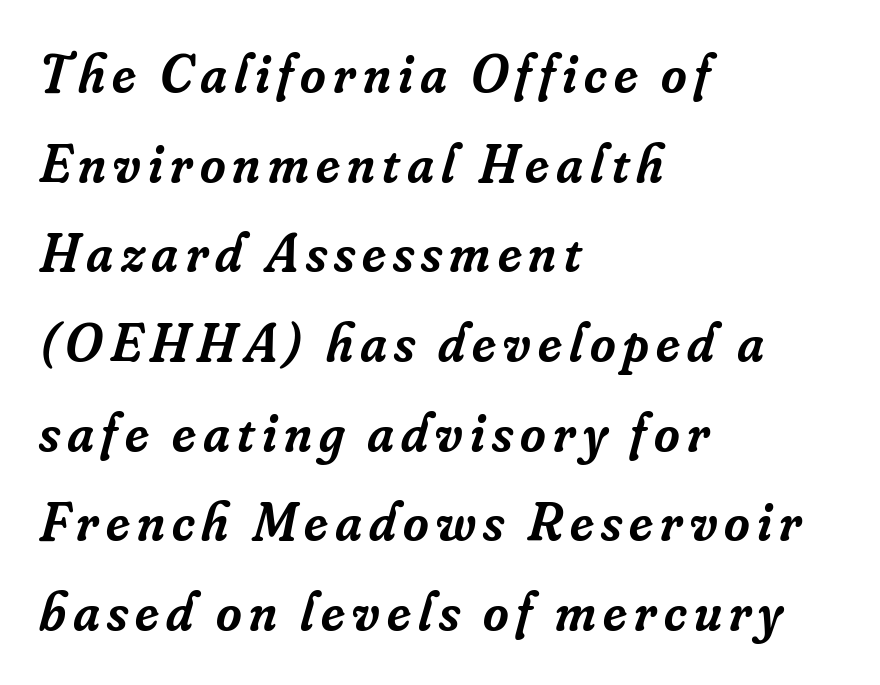
Q: Is the text bold? A: Semi-bold.
Q: Is the text italic (slanted)? A: Yes, it leans right by about 16 degrees.
Q: Is the typeface a serif or a sans-serif typeface? A: Serif.
Q: Is the text underlined? A: No.
Q: How is the paragraph aligned? A: Left-aligned.
Q: Is the spacing between lines tight, normal or loose? A: Normal.
Q: Width (condensed, normal, or wide)? A: Normal.
Q: Stroke contrast? A: Low.
Q: x-height? A: Small.
Q: Monospaced? A: No.
